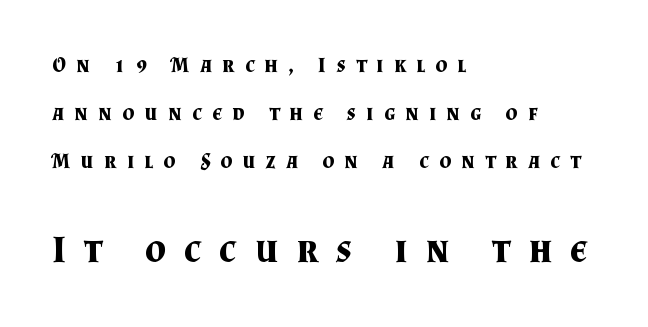
Beneath every word, the page is bare. Casual observation: everything's shoved over to the left. This sample has the flowing, uneven cadence of proportional lettering. Quick note: not italic, upright.
